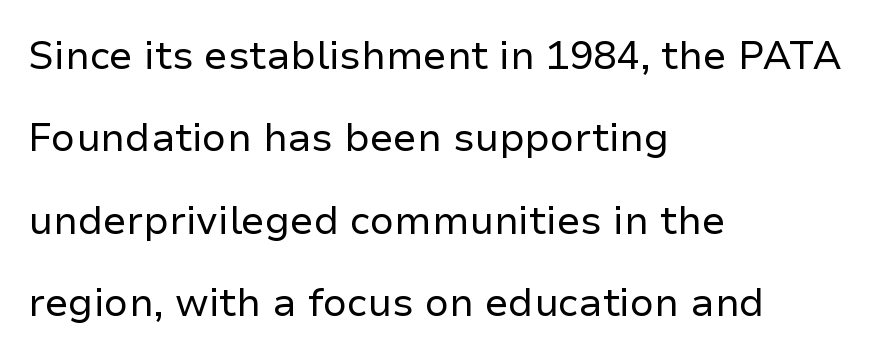
The image shows 39 px regular-weight sans-serif type, upright; set left-aligned, loose line spacing (2.11x), normal letter spacing, not underlined; low stroke contrast and a medium x-height.
